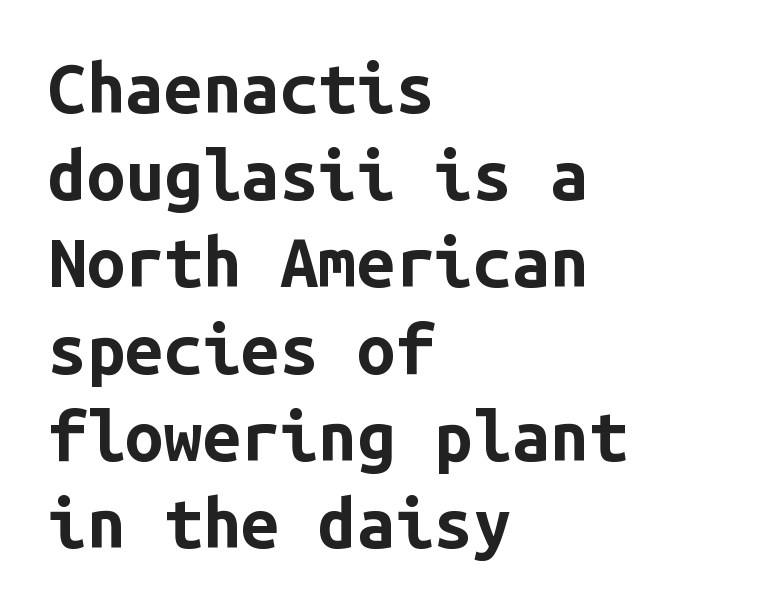
Q: Is the text bold? A: Yes.
Q: Is the text italic (slanted)? A: No, it is upright.
Q: Is the typeface a serif or a sans-serif typeface? A: Sans-serif.
Q: Is the text underlined? A: No.
Q: How is the paragraph aligned? A: Left-aligned.
Q: Is the spacing between letters normal or unusually wide? A: Normal.
Q: Is the spacing between lines tight, normal or loose? A: Normal.
Q: Width (condensed, normal, or wide)? A: Normal.
Q: Stroke contrast? A: Low.
Q: x-height? A: Medium.
Q: Monospaced? A: Yes.
